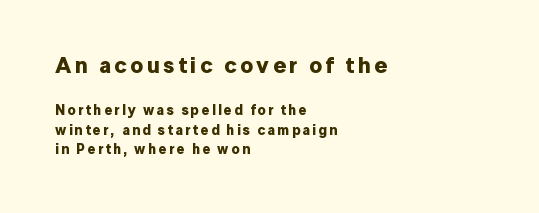
The lines sit at an ordinary, default distance from one another. Clear beneath every line of the passage. All the whitespace from short lines collects on the right. Typesetter's note — upper block bumped up in size, lower block left smaller. Posture: straight, roman, zero tilt. These words are printed bold, with thick strokes throughout.
